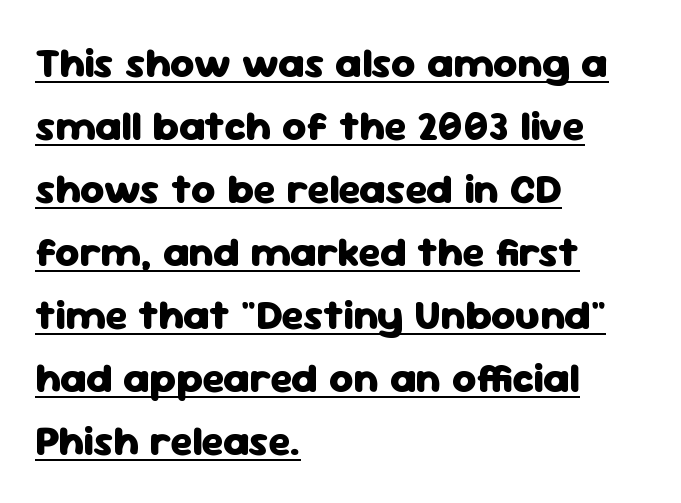
Q: Is the text bold? A: Yes.
Q: Is the text italic (slanted)? A: No, it is upright.
Q: Is the typeface a serif or a sans-serif typeface? A: Sans-serif.
Q: Is the text underlined? A: Yes.
Q: How is the paragraph aligned? A: Left-aligned.
Q: Is the spacing between letters normal or unusually wide? A: Normal.
Q: Is the spacing between lines tight, normal or loose? A: Normal.
Q: Width (condensed, normal, or wide)? A: Normal.
Q: Stroke contrast? A: Low.
Q: x-height? A: Medium.
Q: Monospaced? A: No.
